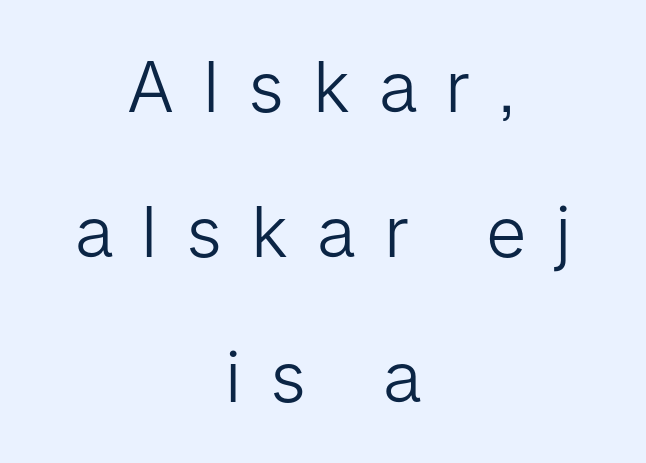
The rendering uses natural spacing where letterforms have individual widths. You could only call the tracking loose — the letters float apart. Unlike italic type, these characters show no tilt at all. Unmarked baselines from the first word to the last.
